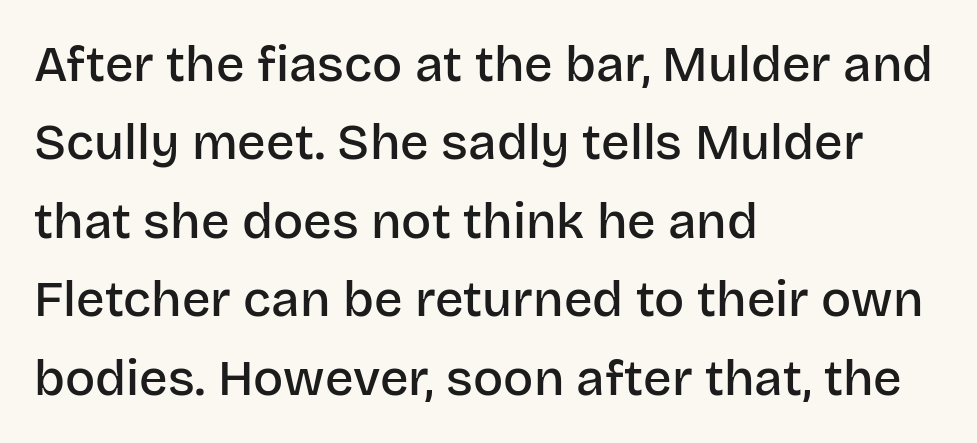
No word sits above an underline. The ragged edge is on the right, which tells us the setting is flush left. Typographically, this falls in the sans-serif category. Do the characters align in a grid? No, the font is proportional. Nope, not italic — everything's standing straight. Bold? Not quite — semibold, heavier than regular but stopping short.
